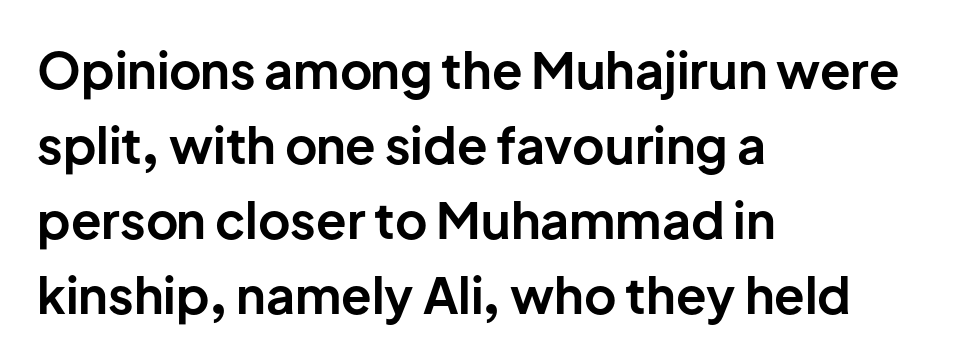
Plain, unruled lines of type. Horizontally, the lines are justified to the leading edge only. The letters sit at their default tracking, neither squeezed nor spread. The passage shown is typeset with a sans-serif family. You'd pick this weight for a headline — it's a proper bold. The passage shown is typed in a proportional face where columns would drift.
